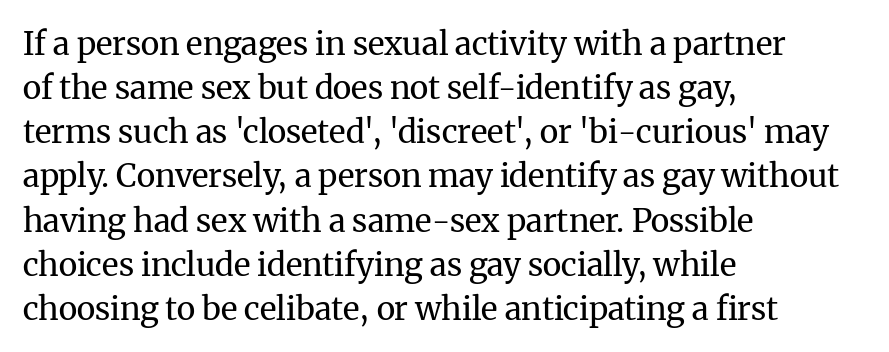
Q: Is the text bold? A: No.
Q: Is the text italic (slanted)? A: No, it is upright.
Q: Is the typeface a serif or a sans-serif typeface? A: Serif.
Q: Is the text underlined? A: No.
Q: How is the paragraph aligned? A: Left-aligned.
Q: Is the spacing between letters normal or unusually wide? A: Normal.
Q: Is the spacing between lines tight, normal or loose? A: Normal.
Q: Width (condensed, normal, or wide)? A: Normal.
Q: Stroke contrast? A: Medium.
Q: x-height? A: Medium.
Q: Monospaced? A: No.
